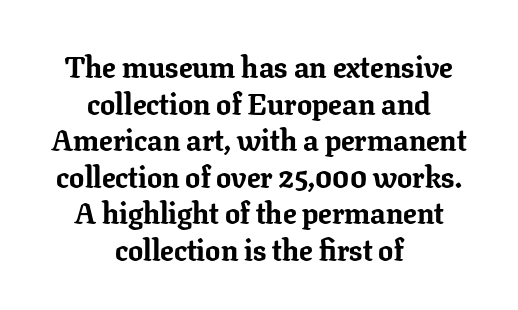
The image shows 30 px bold serif type, upright; set centered, line spacing 1.22x, normal letter spacing, not underlined; low stroke contrast and a medium x-height.
